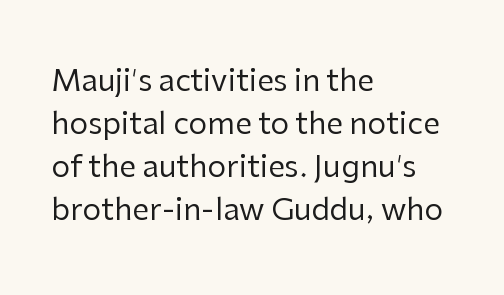
{"serif": "no", "italic": "no", "bold": "no", "weight": "regular", "width": "normal", "stroke_contrast": "low", "x_height": "medium", "monospaced": "no", "underline": "no", "align": "left", "line_spacing": "normal", "line_spacing_ratio": 1.43, "letter_spacing": "normal", "letter_spacing_em": 0.0, "glyph_px": 30}
